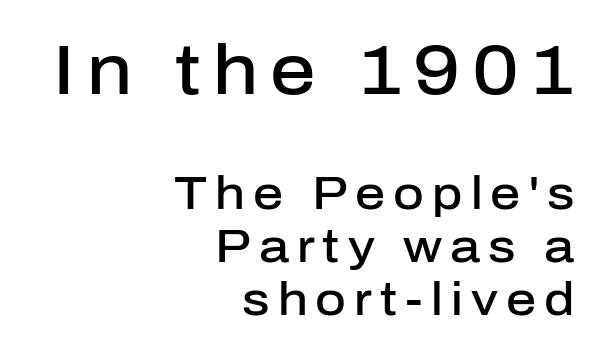
Q: Is the text bold? A: Semi-bold.
Q: Is the text italic (slanted)? A: No, it is upright.
Q: Is the typeface a serif or a sans-serif typeface? A: Sans-serif.
Q: Is the text underlined? A: No.
Q: How is the paragraph aligned? A: Right-aligned.
Q: Is the spacing between lines tight, normal or loose? A: Tight.
Q: Which block of text is set in a larger size, the first (top) or the second (bottom)? A: The first (top) one.
Q: Width (condensed, normal, or wide)? A: Normal.
Q: Stroke contrast? A: Low.
Q: x-height? A: Medium.
Q: Monospaced? A: No.
